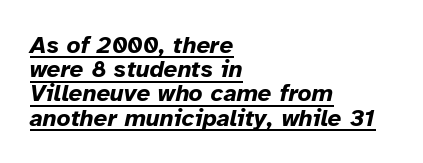
A continuous stroke trails under the words, as in a hyperlink. Strokes here are thick enough to call this a true bold. Leading: reduced. Rendered with sloped, italic letterforms. Each word holds together tightly as a unit, with standard inter-letter gaps.
